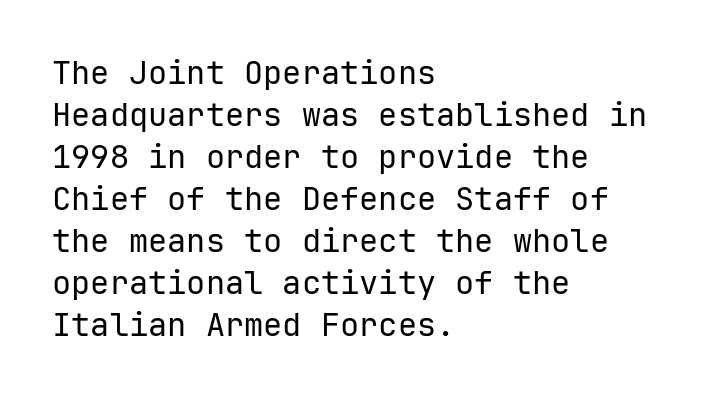
This reads as an unemphasized weight, regular at the heaviest. The type family on display is of the sans-serif kind. These lines were composed using upright roman letters. Has an underline been added? It has not.
